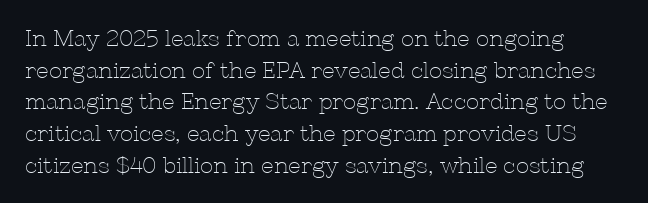
Q: Is the text bold? A: No.
Q: Is the text italic (slanted)? A: No, it is upright.
Q: Is the text underlined? A: No.
Q: Is the spacing between letters normal or unusually wide? A: Normal.
Q: Is the spacing between lines tight, normal or loose? A: Normal.
